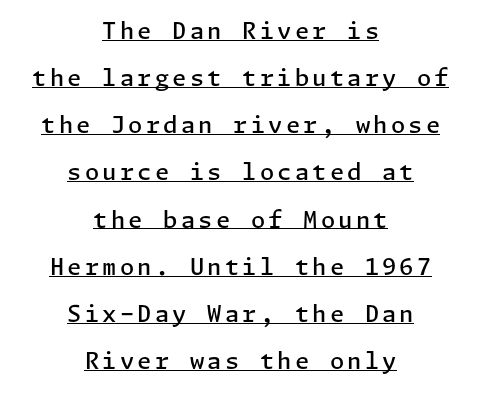
Q: Is the text bold? A: Semi-bold.
Q: Is the text italic (slanted)? A: No, it is upright.
Q: Is the text underlined? A: Yes.
Q: How is the paragraph aligned? A: Centered.
Q: Is the spacing between lines tight, normal or loose? A: Loose.
